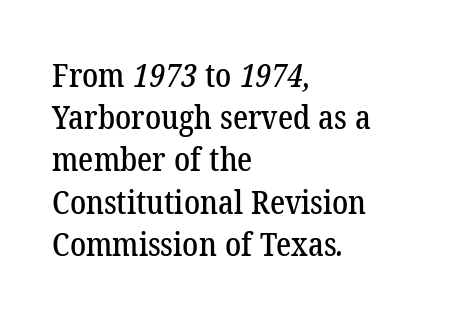
Q: Is the typeface a serif or a sans-serif typeface? A: Serif.
Q: Is the text underlined? A: No.
Q: How is the paragraph aligned? A: Left-aligned.
Q: Is the spacing between letters normal or unusually wide? A: Normal.
Q: Is the spacing between lines tight, normal or loose? A: Normal.
Q: Width (condensed, normal, or wide)? A: Normal.
Q: Stroke contrast? A: Low.
Q: x-height? A: Medium.
Q: Monospaced? A: No.
